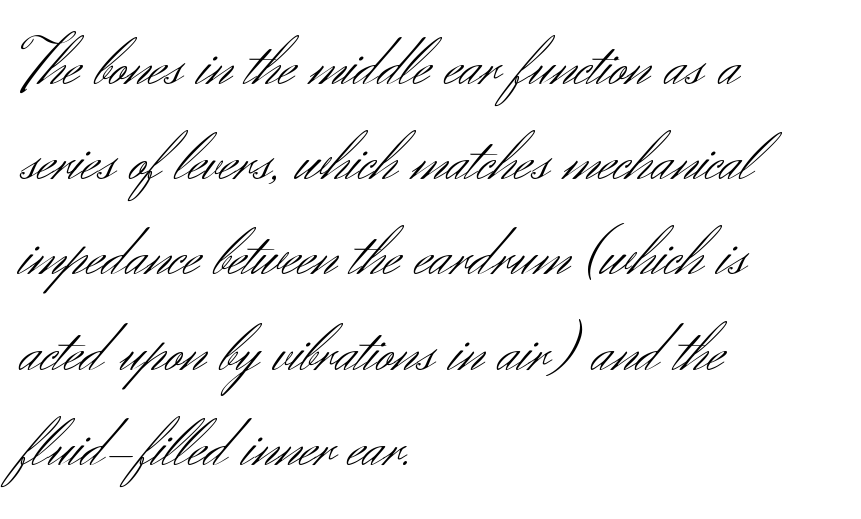
Q: Is the text bold? A: No.
Q: Is the text italic (slanted)? A: Yes.
Q: Is the typeface a serif or a sans-serif typeface? A: Sans-serif.
Q: Is the text underlined? A: No.
Q: How is the paragraph aligned? A: Left-aligned.
Q: Is the spacing between letters normal or unusually wide? A: Normal.
Q: Is the spacing between lines tight, normal or loose? A: Normal.
Q: Width (condensed, normal, or wide)? A: Normal.
Q: Stroke contrast? A: Medium.
Q: x-height? A: Small.
Q: Monospaced? A: No.
